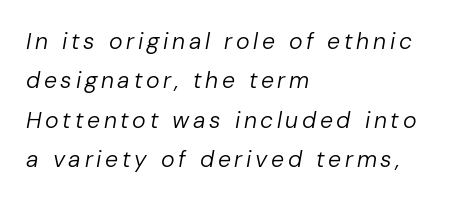
Q: Is the text bold? A: No.
Q: Is the text italic (slanted)? A: Yes, it leans right by about 10 degrees.
Q: Is the text underlined? A: No.
Q: How is the paragraph aligned? A: Left-aligned.
